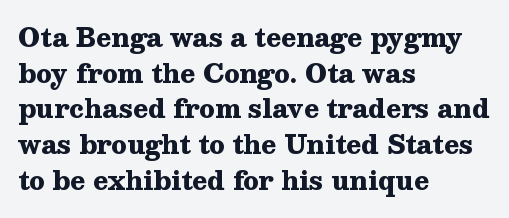
The image shows 25 px bold type, upright; set left-aligned, normal line spacing (1.43x), normal letter spacing, not underlined.
